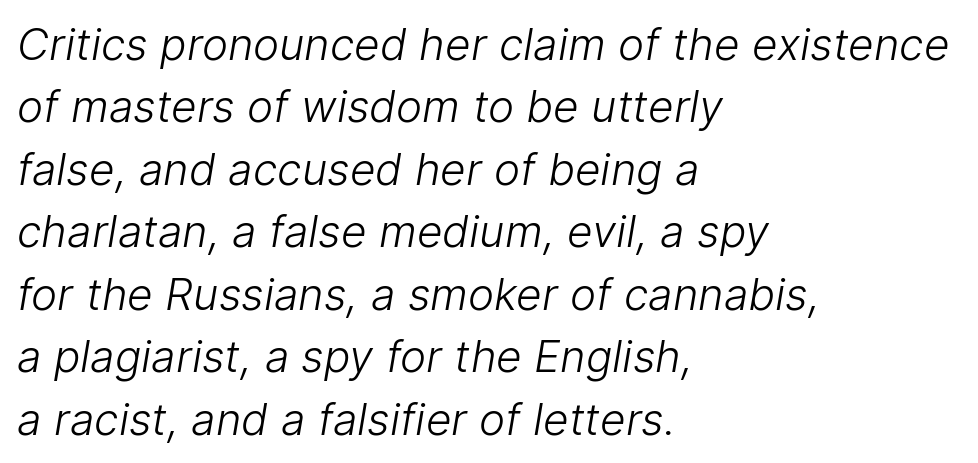
The rendering keeps characters at their native spacing. Ink coverage per letter is moderate at most. Underlining? Definitely not there. Unlike a traditional serif, this face leaves its strokes unadorned.
